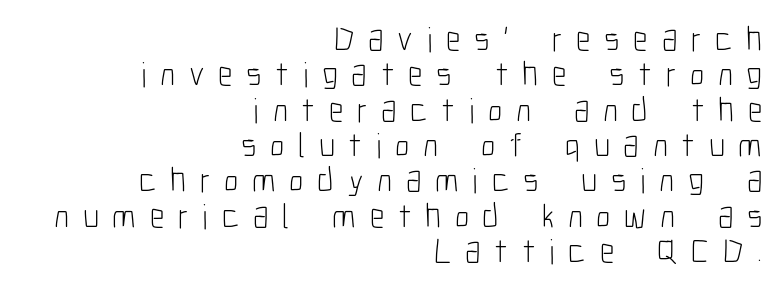
The image shows 35 px light, condensed sans-serif type, upright; set right-aligned, tight line spacing (1.01x), unusually wide letter spacing (+0.39 em), not underlined; low stroke contrast and a medium x-height.
